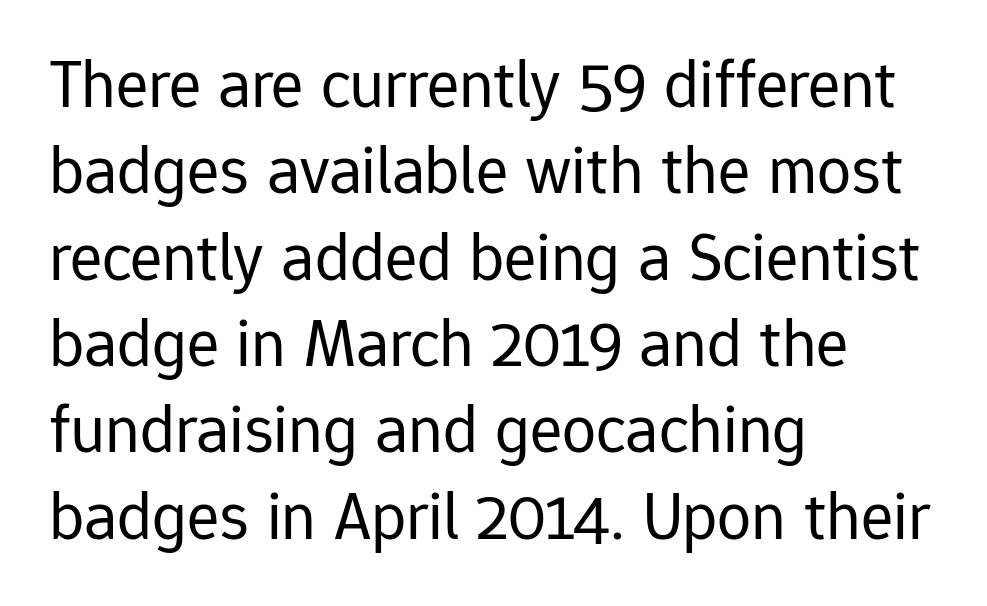
Proportional: the letters do not fall into vertical columns. Vertical stems look standard width or narrower in stroke. Italic: no, the glyphs are upright roman. Glyph-to-glyph distance matches everyday printed text. Are there feet on the stems? There aren't — it's a sans.
